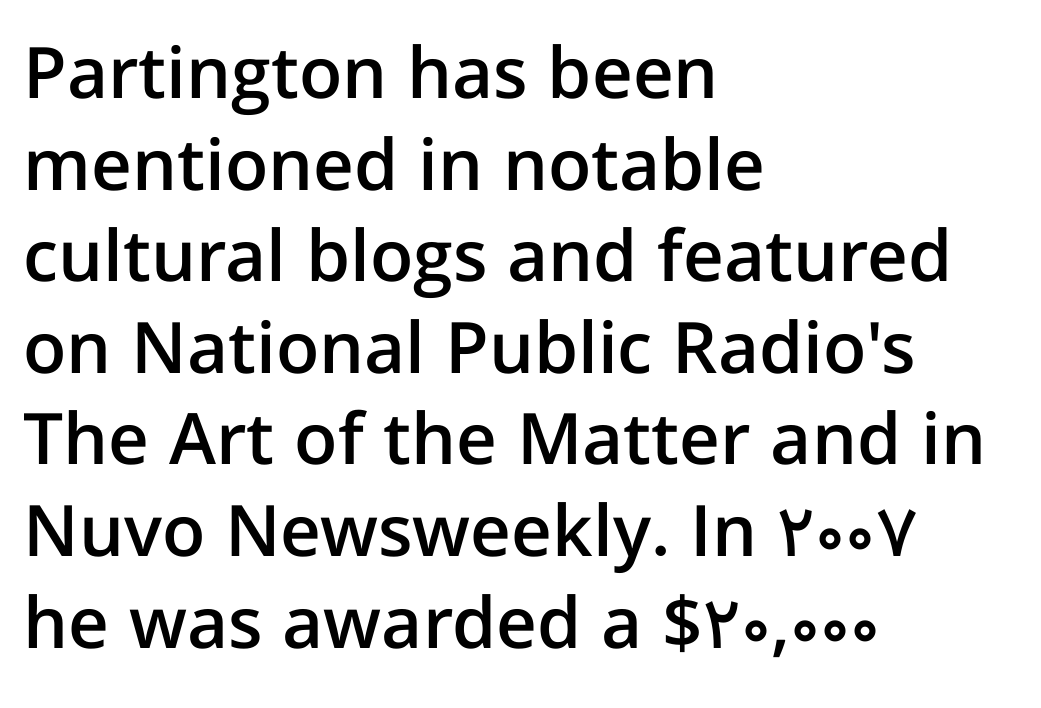
The letters are semibold — heavier than regular but short of a full bold. Do the characters align in a grid? No, the font is proportional. No italicization has been applied; the sample stays upright. Note: no serifs on the glyphs. Caption: multi-line text, flush left, ragged right. Check under the words: just untouched page.
